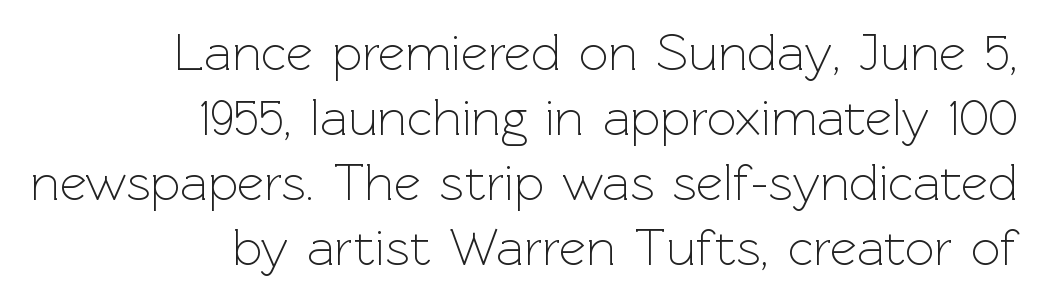
Q: Is the text bold? A: No.
Q: Is the text italic (slanted)? A: No, it is upright.
Q: Is the typeface a serif or a sans-serif typeface? A: Sans-serif.
Q: Is the text underlined? A: No.
Q: How is the paragraph aligned? A: Right-aligned.
Q: Is the spacing between letters normal or unusually wide? A: Normal.
Q: Is the spacing between lines tight, normal or loose? A: Normal.
Q: Width (condensed, normal, or wide)? A: Normal.
Q: x-height? A: Medium.
Q: Monospaced? A: No.
